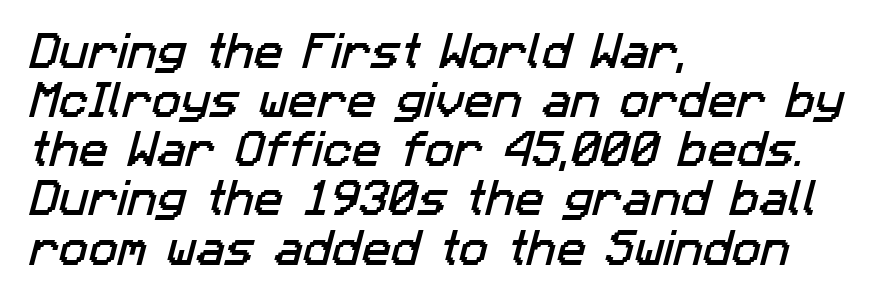
The face used here is proportionally spaced, like ordinary book or web type. Caption: standard tracking, unaltered. Each line starts at the same left margin while the right side varies. A clean baseline with only descenders dipping below it.
